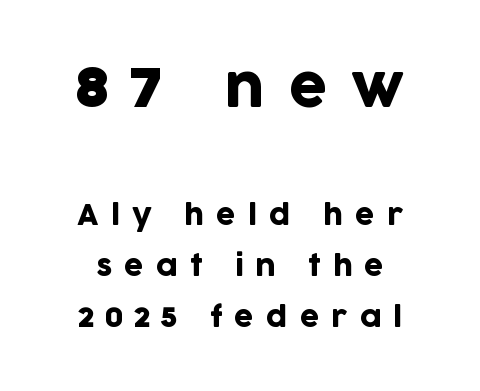
{"serif": "no", "italic": "no", "width": "normal", "stroke_contrast": "low", "x_height": "large", "monospaced": "no", "underline": "no", "line_spacing_ratio": 1.83, "letter_spacing": "wide", "letter_spacing_em": 0.43, "larger_block": "first", "size_ratio": 1.96, "glyph_px": 55}
